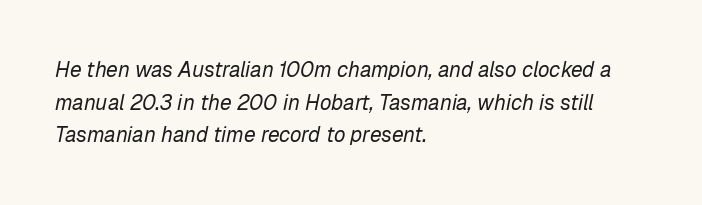
The image shows 21 px text type, italic (leaning right); set left-aligned, normal line spacing (1.55x), normal letter spacing, not underlined.
